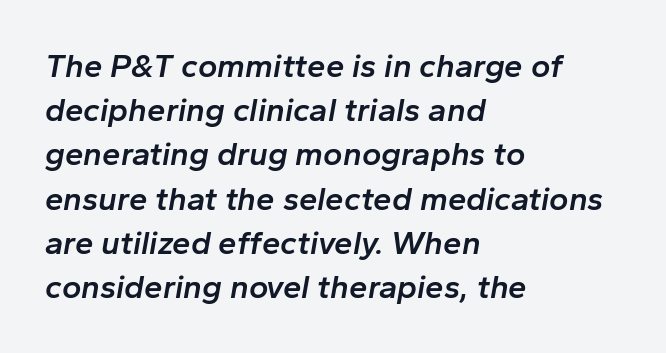
{"italic": "yes", "lean": "right", "slant_degrees": 10, "bold": "semi", "weight": "semibold", "width": "normal", "stroke_contrast": "low", "x_height": "medium", "monospaced": "no", "underline": "no", "align": "left", "line_spacing": "normal", "line_spacing_ratio": 1.34, "letter_spacing": "normal", "letter_spacing_em": 0.0, "glyph_px": 33}
